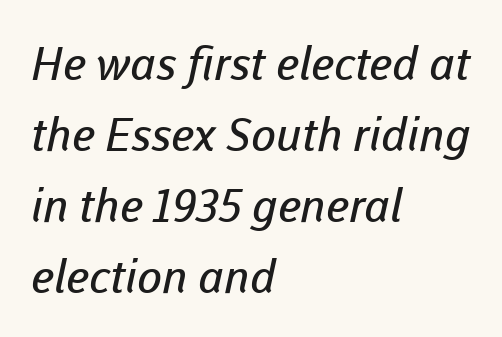
The image shows 46 px regular-weight sans-serif type; set left-aligned, normal line spacing (1.54x), normal letter spacing, not underlined; low stroke contrast and a medium x-height.
